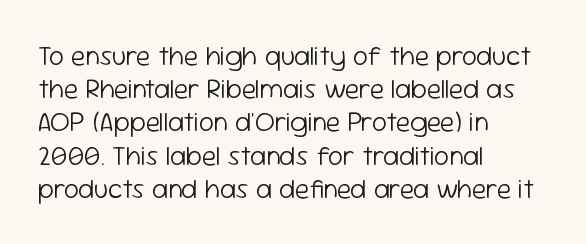
{"italic": "no", "bold": "no", "underline": "no", "align": "left", "line_spacing_ratio": 1.23, "letter_spacing": "normal", "letter_spacing_em": 0.0, "glyph_px": 27}
